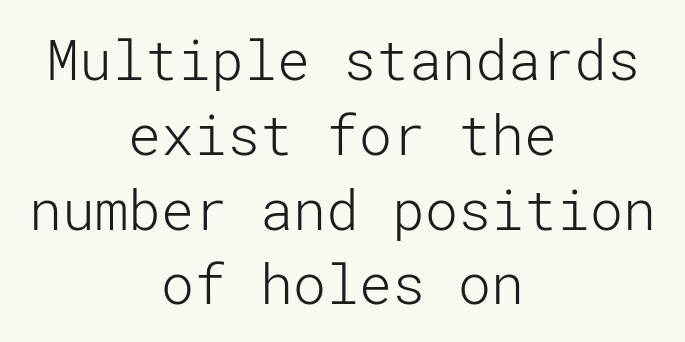
{"serif": "no", "italic": "no", "bold": "no", "weight": "light", "width": "normal", "stroke_contrast": "low", "x_height": "medium", "underline": "no", "align": "center", "line_spacing": "normal", "line_spacing_ratio": 1.36, "letter_spacing": "normal", "letter_spacing_em": 0.0, "glyph_px": 55}
